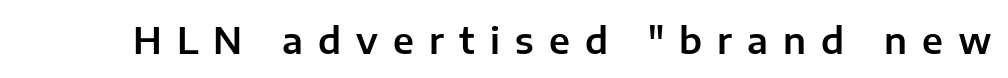
The image shows 36 px sans-serif type, upright; set unusually wide letter spacing (+0.42 em), not underlined; low stroke contrast and a medium x-height.
